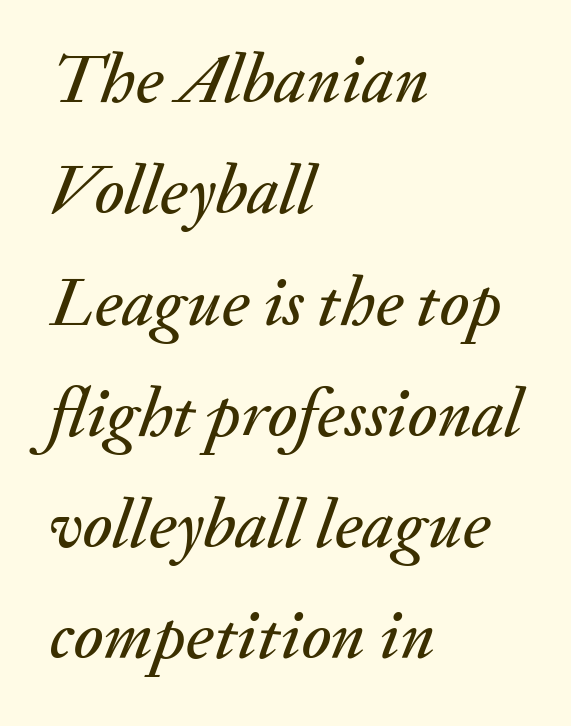
{"italic": "yes", "lean": "right", "slant_degrees": 20, "width": "normal", "stroke_contrast": "medium", "x_height": "small", "monospaced": "no", "underline": "no", "align": "left", "line_spacing": "normal", "line_spacing_ratio": 1.59, "letter_spacing": "normal", "letter_spacing_em": 0.0, "glyph_px": 70}
